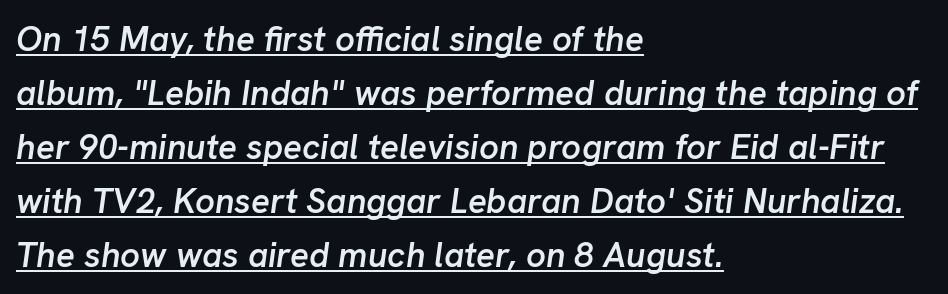
{"italic": "yes", "lean": "right", "slant_degrees": 8, "bold": "semi", "weight": "semibold", "width": "normal", "stroke_contrast": "low", "x_height": "medium", "monospaced": "no", "underline": "yes", "align": "left", "line_spacing": "normal", "line_spacing_ratio": 1.54, "letter_spacing": "normal", "letter_spacing_em": 0.0, "glyph_px": 35}
